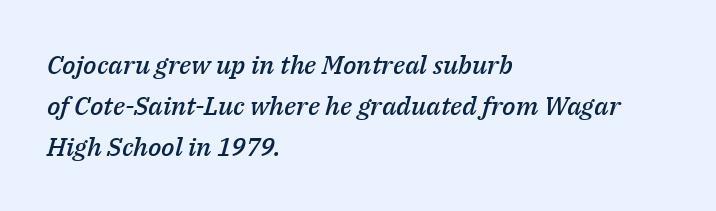
Q: Is the text bold? A: Semi-bold.
Q: Is the text italic (slanted)? A: Yes, it leans right by about 14 degrees.
Q: Is the text underlined? A: No.
Q: How is the paragraph aligned? A: Left-aligned.
Q: Is the spacing between letters normal or unusually wide? A: Normal.
Q: Is the spacing between lines tight, normal or loose? A: Normal.
